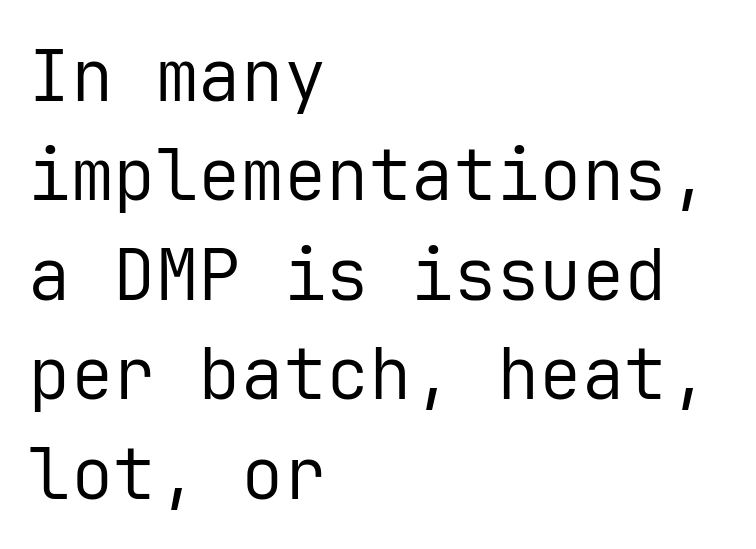
The image shows 71 px regular-weight sans-serif type, upright, monospaced; set left-aligned, normal line spacing (1.4x), normal letter spacing, not underlined; low stroke contrast and a medium x-height.
